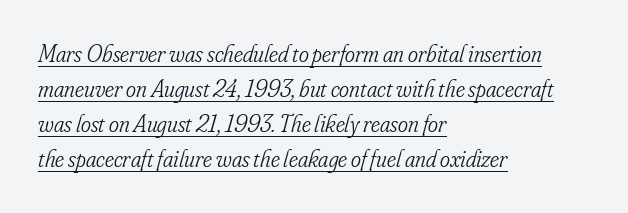
{"italic": "yes", "lean": "right", "slant_degrees": 16, "bold": "no", "underline": "yes", "align": "left", "line_spacing": "normal", "line_spacing_ratio": 1.46, "letter_spacing": "normal", "letter_spacing_em": 0.0, "glyph_px": 24}
